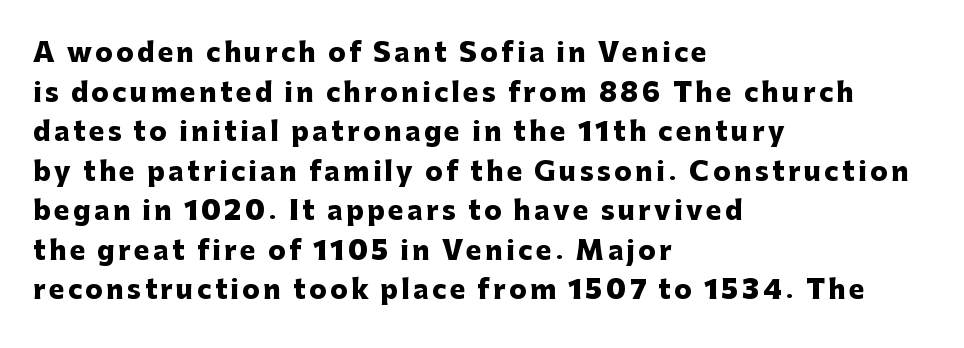
Q: Is the text bold? A: Yes.
Q: Is the text italic (slanted)? A: No, it is upright.
Q: Is the text underlined? A: No.
Q: How is the paragraph aligned? A: Left-aligned.
Q: Is the spacing between lines tight, normal or loose? A: Normal.
